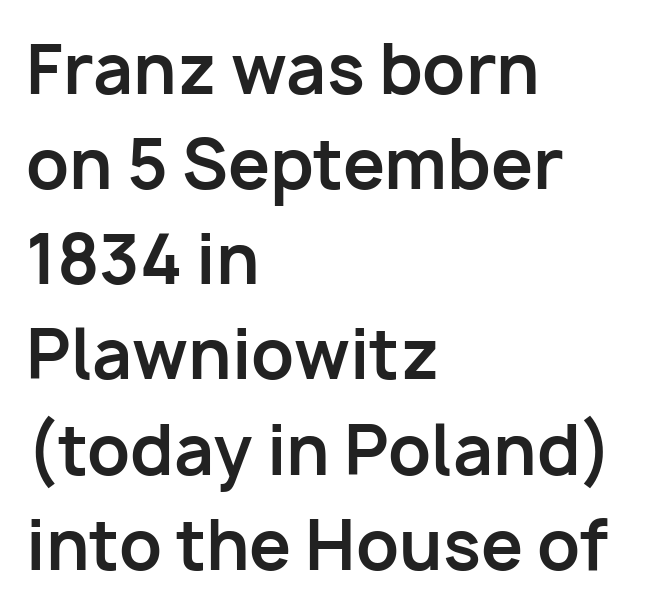
Q: Is the text bold? A: Yes.
Q: Is the text italic (slanted)? A: No, it is upright.
Q: Is the typeface a serif or a sans-serif typeface? A: Sans-serif.
Q: Is the text underlined? A: No.
Q: How is the paragraph aligned? A: Left-aligned.
Q: Is the spacing between letters normal or unusually wide? A: Normal.
Q: Is the spacing between lines tight, normal or loose? A: Normal.
Q: Width (condensed, normal, or wide)? A: Normal.
Q: Stroke contrast? A: Low.
Q: x-height? A: Medium.
Q: Monospaced? A: No.
